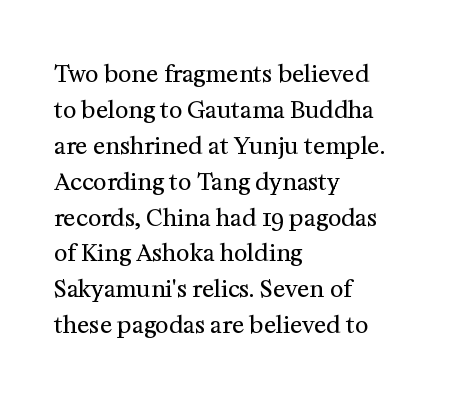
The image shows 23 px text type, upright; set left-aligned, normal line spacing (1.56x), normal letter spacing, not underlined.
